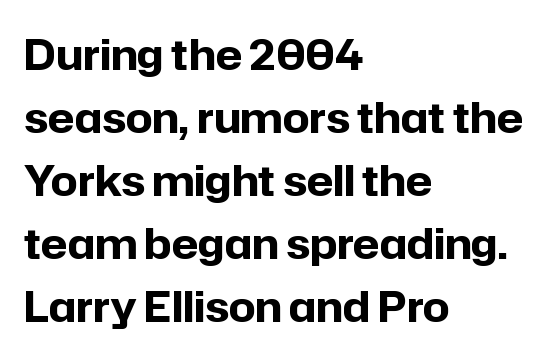
{"serif": "no", "italic": "no", "bold": "yes", "weight": "bold", "width": "normal", "stroke_contrast": "low", "x_height": "medium", "monospaced": "no", "underline": "no", "align": "left", "line_spacing": "normal", "line_spacing_ratio": 1.5, "letter_spacing": "normal", "letter_spacing_em": 0.0, "glyph_px": 42}
